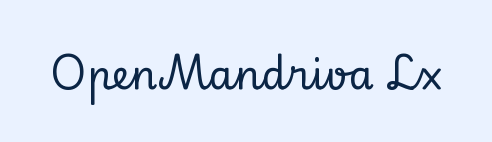
{"italic": "no", "width": "normal", "stroke_contrast": "low", "x_height": "small", "monospaced": "no", "underline": "no", "letter_spacing": "normal", "letter_spacing_em": 0.0, "glyph_px": 40}
